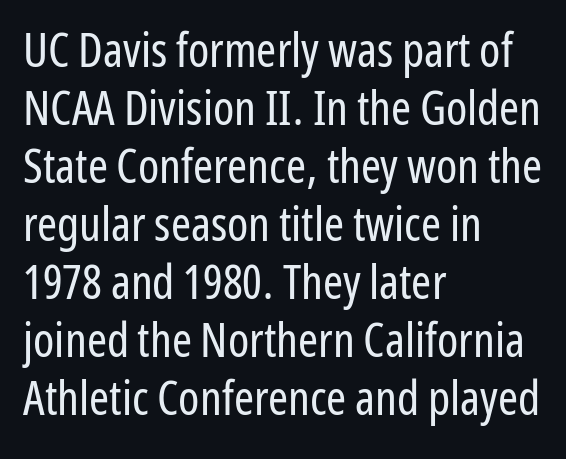
The image shows 48 px regular-weight, condensed sans-serif type, upright; set left-aligned, line spacing 1.21x, normal letter spacing, not underlined; low stroke contrast and a medium x-height.
